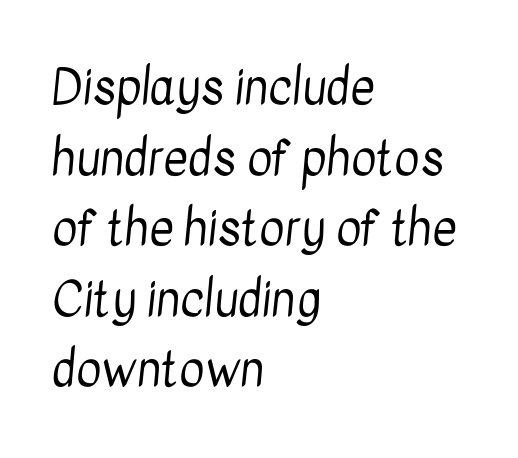
Q: Is the text bold? A: No.
Q: Is the typeface a serif or a sans-serif typeface? A: Sans-serif.
Q: Is the text underlined? A: No.
Q: How is the paragraph aligned? A: Left-aligned.
Q: Is the spacing between letters normal or unusually wide? A: Normal.
Q: Is the spacing between lines tight, normal or loose? A: Normal.
Q: Width (condensed, normal, or wide)? A: Condensed.
Q: Stroke contrast? A: Low.
Q: x-height? A: Medium.
Q: Monospaced? A: No.
